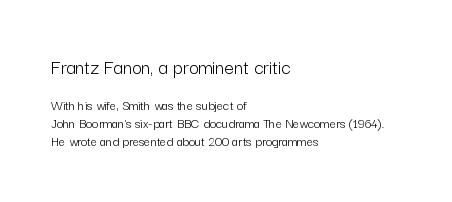
The line-height multiplier appears to be the usual default. The letters sit at their default tracking, neither squeezed nor spread. Decoration check: the copy has no underline. The lines in this sample share a left origin and differ only in where they stop. The typography opts for an upright posture over an oblique one. Reading top to bottom, the characters get smaller at the block break.
